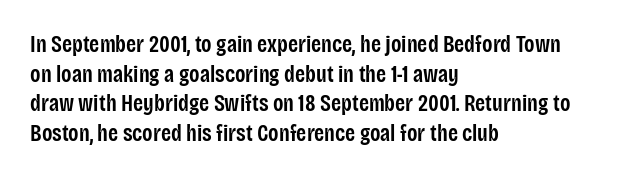
The image shows 23 px text type, upright; set left-aligned, normal line spacing (1.29x), normal letter spacing, not underlined.
